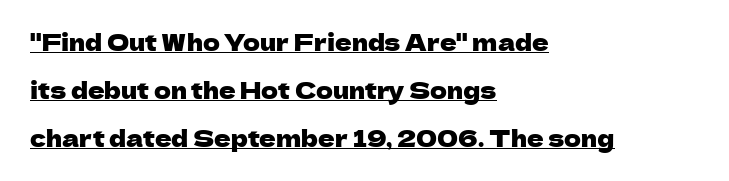
Q: Is the text italic (slanted)? A: No, it is upright.
Q: Is the text underlined? A: Yes.
Q: How is the paragraph aligned? A: Left-aligned.
Q: Is the spacing between letters normal or unusually wide? A: Normal.
Q: Is the spacing between lines tight, normal or loose? A: Loose.
